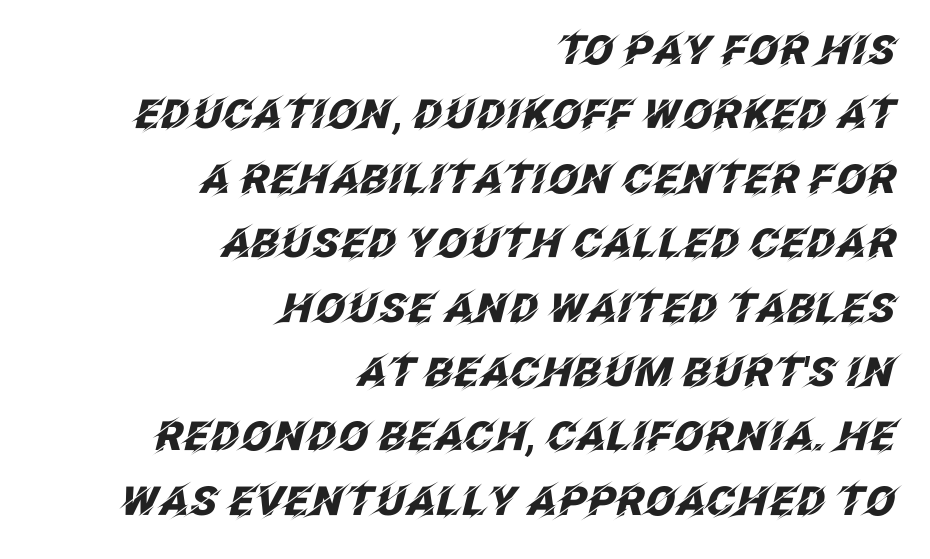
{"italic": "yes", "lean": "right", "slant_degrees": 12, "bold": "yes", "weight": "heavy", "width": "normal", "stroke_contrast": "low", "x_height": "large", "monospaced": "no", "underline": "no", "align": "right", "line_spacing": "normal", "line_spacing_ratio": 1.61, "letter_spacing": "normal", "letter_spacing_em": 0.0, "glyph_px": 40}
